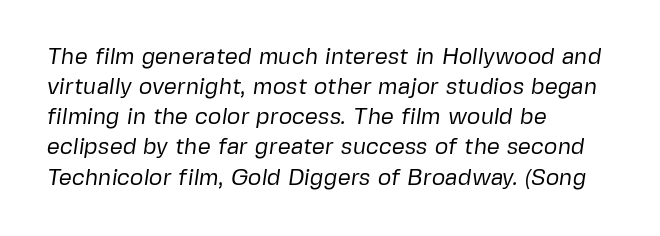
The image shows 23 px text type; set left-aligned, normal line spacing (1.31x), normal letter spacing, not underlined.
